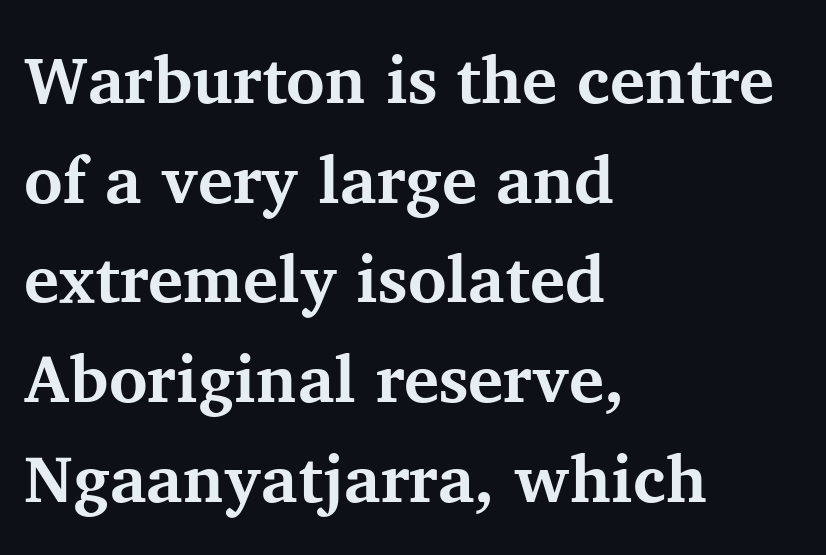
The image shows 66 px bold serif type, upright; set left-aligned, normal line spacing (1.51x), normal letter spacing, not underlined; medium stroke contrast and a medium x-height.
